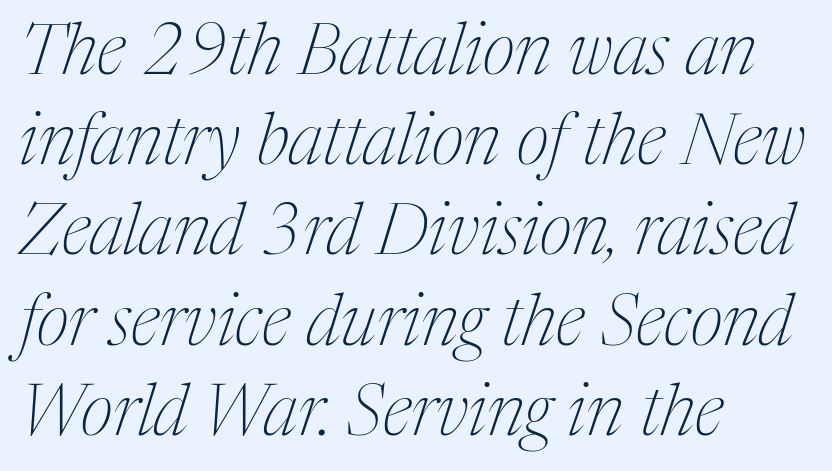
Q: Is the text bold? A: No.
Q: Is the text italic (slanted)? A: Yes, it leans right by about 17 degrees.
Q: Is the typeface a serif or a sans-serif typeface? A: Serif.
Q: Is the text underlined? A: No.
Q: How is the paragraph aligned? A: Left-aligned.
Q: Is the spacing between letters normal or unusually wide? A: Normal.
Q: Is the spacing between lines tight, normal or loose? A: Normal.
Q: Width (condensed, normal, or wide)? A: Condensed.
Q: Stroke contrast? A: Medium.
Q: x-height? A: Medium.
Q: Monospaced? A: No.
